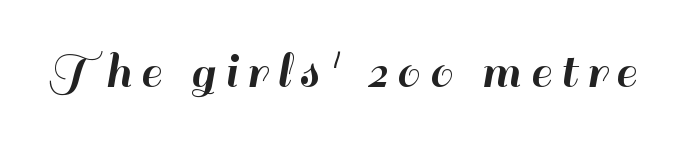
The image shows 52 px sans-serif type; set not underlined; high stroke contrast and a small x-height.
